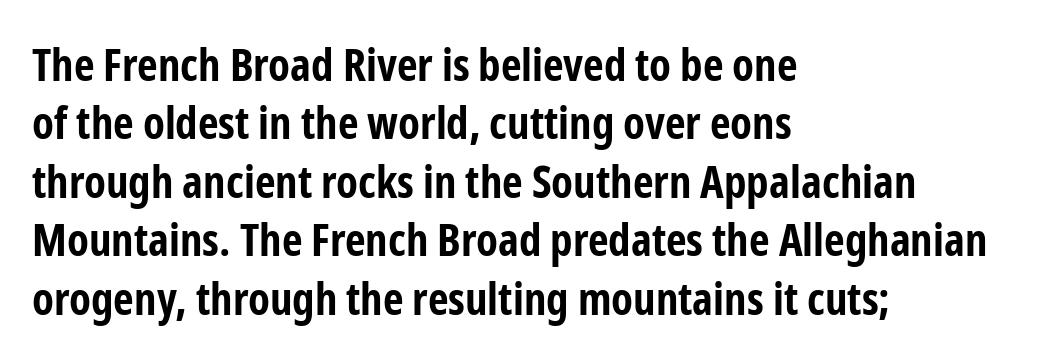
The image shows 45 px bold, condensed sans-serif type, upright; set left-aligned, normal line spacing (1.3x), normal letter spacing, not underlined; low stroke contrast and a medium x-height.
